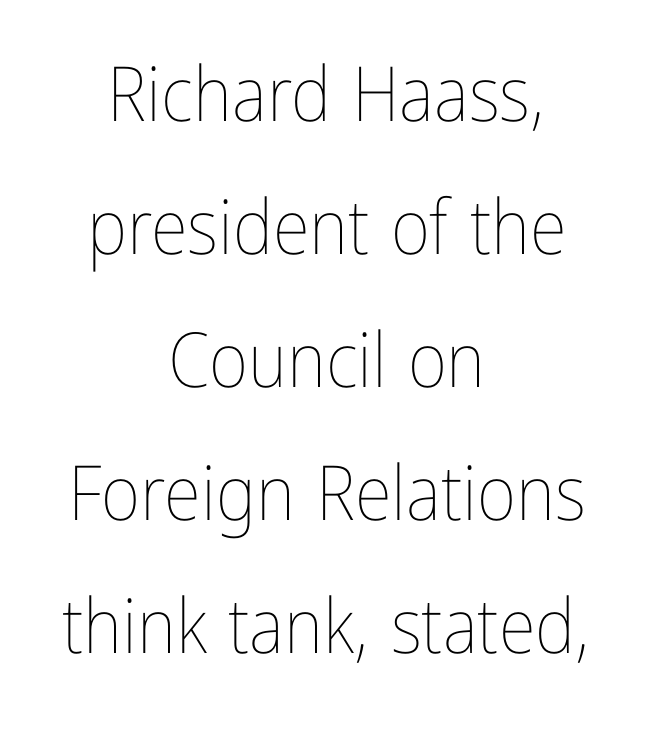
{"italic": "no", "bold": "no", "weight": "thin", "width": "condensed", "stroke_contrast": "low", "x_height": "medium", "monospaced": "no", "underline": "no", "align": "center", "line_spacing_ratio": 1.75, "letter_spacing": "normal", "letter_spacing_em": 0.0, "glyph_px": 76}
